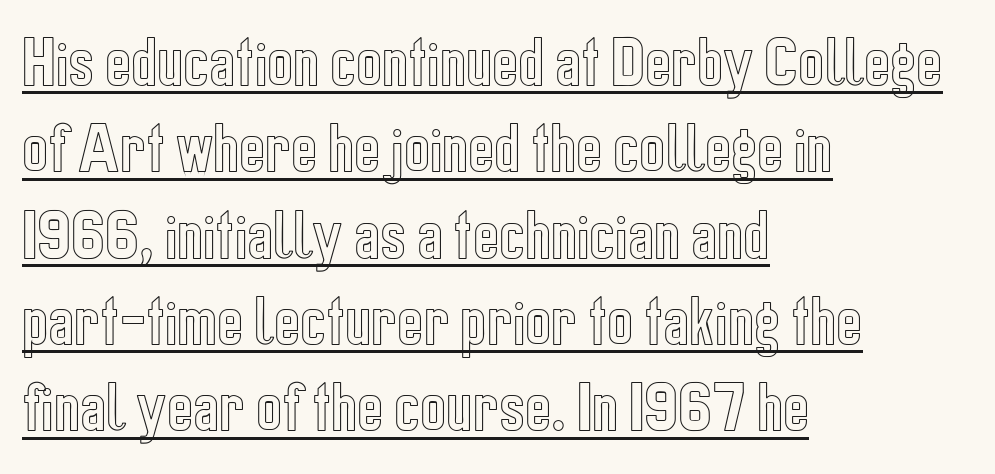
Q: Is the text italic (slanted)? A: No, it is upright.
Q: Is the text underlined? A: Yes.
Q: How is the paragraph aligned? A: Left-aligned.
Q: Is the spacing between letters normal or unusually wide? A: Normal.
Q: Is the spacing between lines tight, normal or loose? A: Normal.
Q: Width (condensed, normal, or wide)? A: Condensed.
Q: x-height? A: Medium.
Q: Monospaced? A: No.
